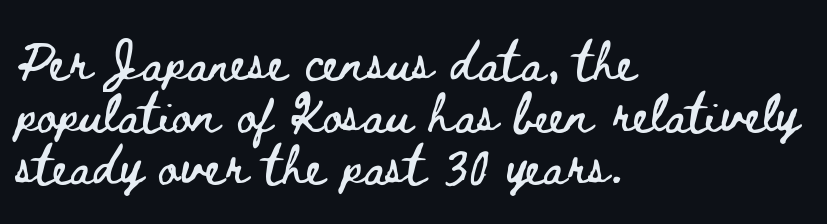
{"width": "wide", "stroke_contrast": "low", "x_height": "small", "monospaced": "no", "underline": "no", "align": "left", "line_spacing": "normal", "line_spacing_ratio": 1.37, "letter_spacing": "normal", "letter_spacing_em": 0.0, "glyph_px": 38}
